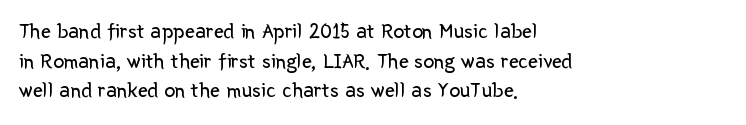
{"italic": "no", "bold": "no", "underline": "no", "align": "left", "line_spacing": "normal", "line_spacing_ratio": 1.35, "letter_spacing": "normal", "letter_spacing_em": 0.0, "glyph_px": 22}
